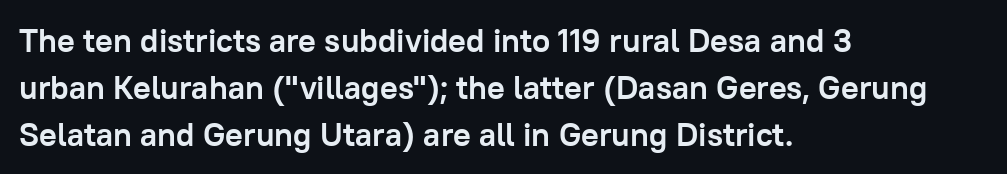
Does the lettering tilt? It doesn't — this is upright. Note the varied advance widths — an 'i' is clearly narrower than an 'm'. Observe the absence of serifs on each vertical stroke in this sample. The type is set solid horizontally, with unmodified tracking. Nobody drew a line under any word here. The lines sit at an ordinary, default distance from one another.
